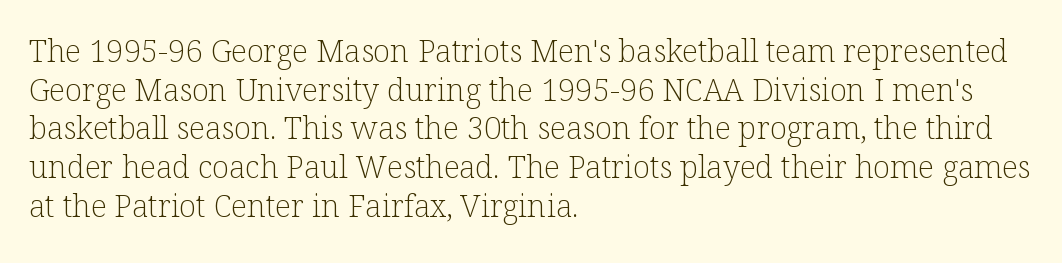
{"serif": "yes", "italic": "no", "bold": "no", "weight": "light", "width": "normal", "stroke_contrast": "low", "x_height": "medium", "monospaced": "no", "underline": "no", "align": "left", "line_spacing": "normal", "line_spacing_ratio": 1.25, "letter_spacing": "normal", "letter_spacing_em": 0.0, "glyph_px": 31}
